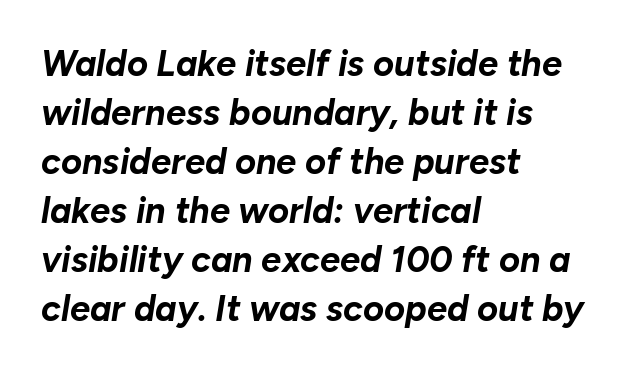
Q: Is the text bold? A: Yes.
Q: Is the text italic (slanted)? A: Yes, it leans right by about 10 degrees.
Q: Is the text underlined? A: No.
Q: How is the paragraph aligned? A: Left-aligned.
Q: Is the spacing between letters normal or unusually wide? A: Normal.
Q: Is the spacing between lines tight, normal or loose? A: Normal.
Q: Width (condensed, normal, or wide)? A: Normal.
Q: Stroke contrast? A: Low.
Q: x-height? A: Medium.
Q: Monospaced? A: No.
